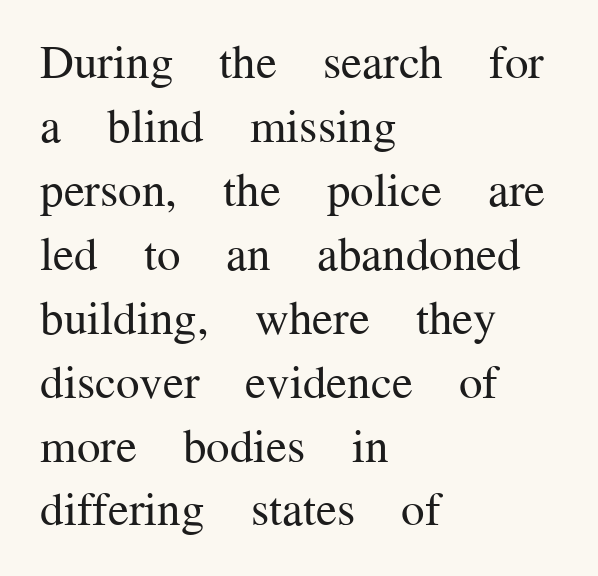
Q: Is the text bold? A: No.
Q: Is the text italic (slanted)? A: No, it is upright.
Q: Is the typeface a serif or a sans-serif typeface? A: Serif.
Q: Is the text underlined? A: No.
Q: How is the paragraph aligned? A: Left-aligned.
Q: Is the spacing between letters normal or unusually wide? A: Normal.
Q: Is the spacing between lines tight, normal or loose? A: Normal.
Q: Width (condensed, normal, or wide)? A: Normal.
Q: Stroke contrast? A: Medium.
Q: x-height? A: Medium.
Q: Monospaced? A: No.
